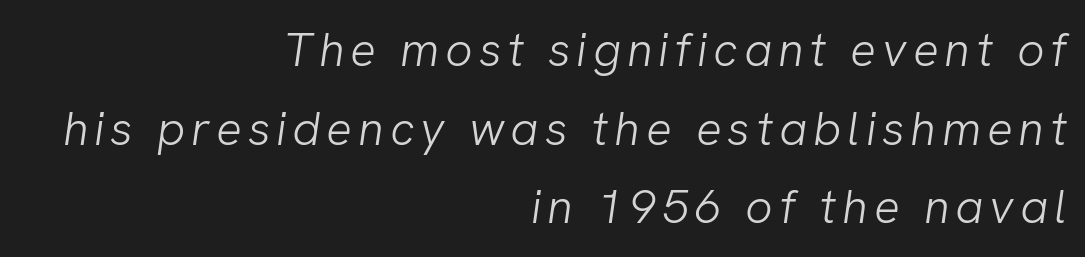
Q: Is the text bold? A: No.
Q: Is the typeface a serif or a sans-serif typeface? A: Sans-serif.
Q: Is the text underlined? A: No.
Q: How is the paragraph aligned? A: Right-aligned.
Q: Is the spacing between lines tight, normal or loose? A: Normal.
Q: Width (condensed, normal, or wide)? A: Normal.
Q: Stroke contrast? A: Low.
Q: x-height? A: Medium.
Q: Monospaced? A: No.
